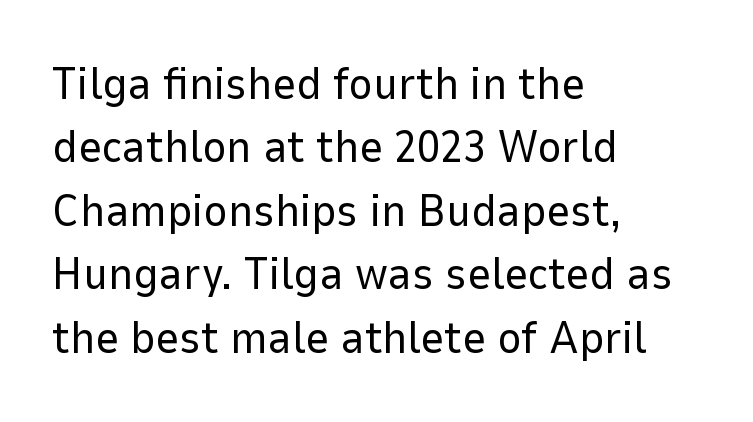
Each letter's strokes conclude bluntly, with no projecting serifs. Weight: regular or lighter. The foot of each line stays bare and open. Spacing verdict: proportional, widths tailored to each character. The lines in this sample share a left origin and differ only in where they stop.
